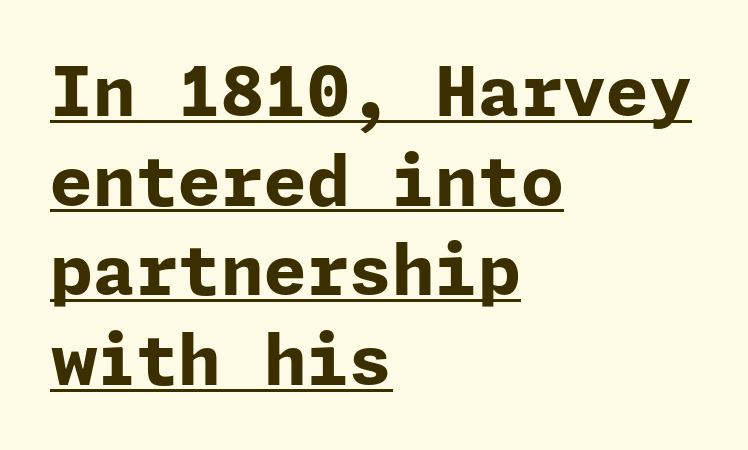
Glyph-to-glyph distance matches everyday printed text. The letters carry no serifs — their stems end cleanly without finishing strokes. This is the regular roman posture of the typeface. What's the leading like? Ordinary, nothing unusual. Compared with a centered layout, this one pins lines to the left instead.
